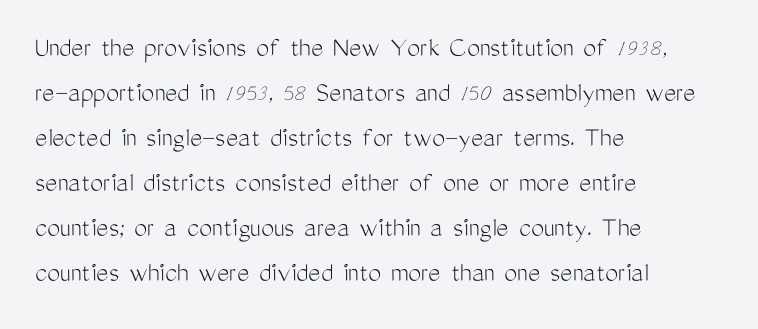
{"serif": "no", "italic": "no", "bold": "no", "weight": "light", "width": "condensed", "stroke_contrast": "medium", "x_height": "medium", "monospaced": "no", "underline": "no", "align": "left", "line_spacing": "normal", "line_spacing_ratio": 1.55, "letter_spacing": "normal", "letter_spacing_em": 0.0, "glyph_px": 29}
